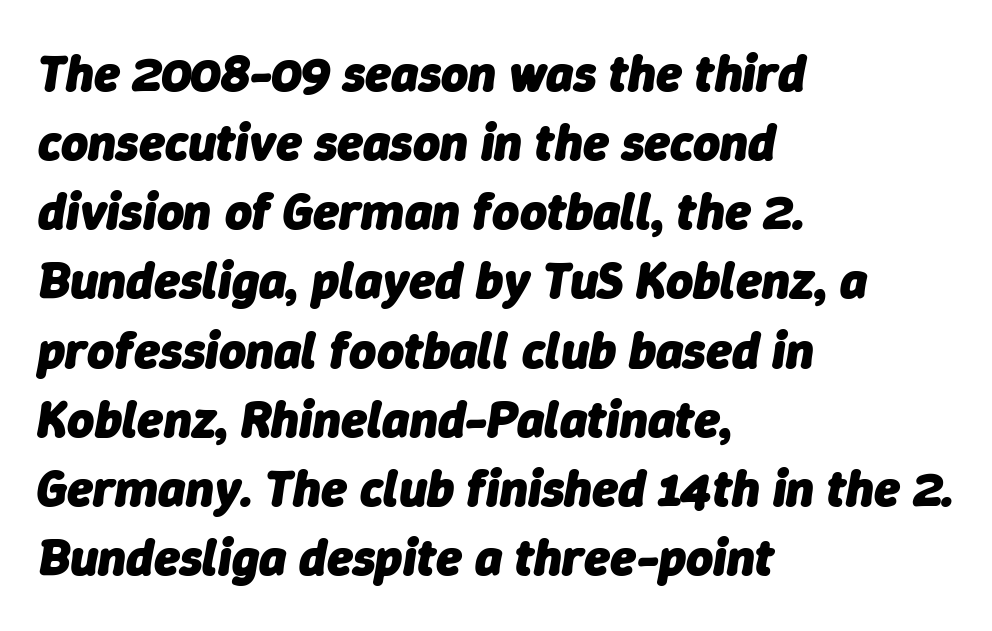
Q: Is the text bold? A: Yes.
Q: Is the text italic (slanted)? A: Yes, it leans right by about 9 degrees.
Q: Is the text underlined? A: No.
Q: How is the paragraph aligned? A: Left-aligned.
Q: Is the spacing between letters normal or unusually wide? A: Normal.
Q: Is the spacing between lines tight, normal or loose? A: Normal.
Q: Width (condensed, normal, or wide)? A: Normal.
Q: Stroke contrast? A: Low.
Q: x-height? A: Medium.
Q: Monospaced? A: No.
